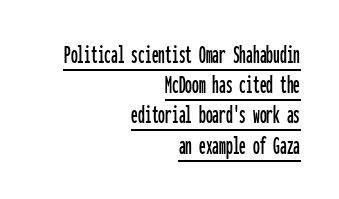
Unlike italic type, these characters show no tilt at all. Decoration check: the copy is underlined. These lines stack with their right ends in a neat column. Whoever set this chose condensed vertical rhythm over breathing room. Words appear dense and cohesive because spacing is normal.
